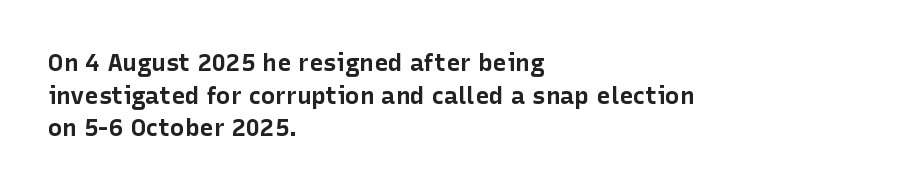
The rendering uses a moderate line-height, typical for paragraphs. The typography opts for an upright posture over an oblique one. Each word holds together tightly as a unit, with standard inter-letter gaps. Left-aligned paragraph, ragged on the right. The sample has been set heavy, in full bold. The string is rendered with underlining switched off.
